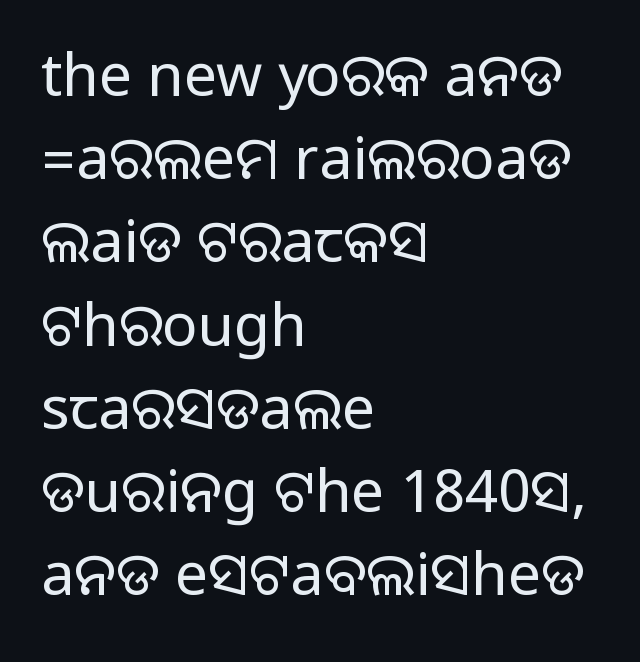
Inter-character spacing is left at the font's built-in metrics. Here the designer chose a conventional face with non-uniform glyph widths. The ragged edge is on the right, which tells us the setting is flush left. No word sits above an underline. Do the letters lean? They stand straight. This is sans-serif lettering, the kind often seen on screens and signage.
